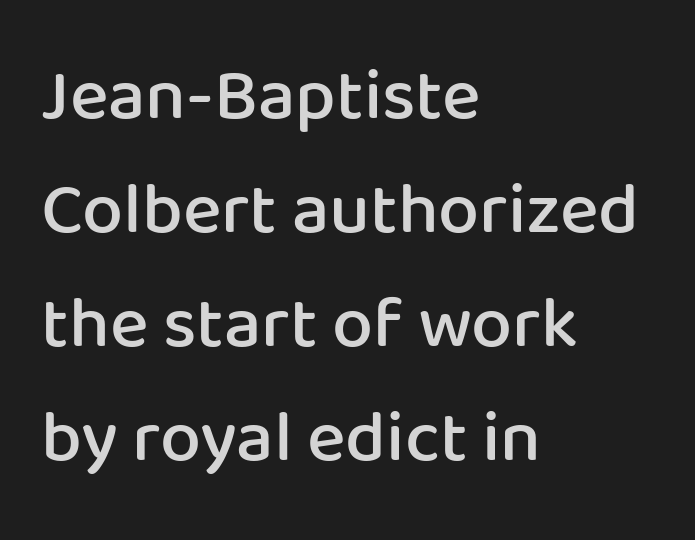
{"serif": "no", "italic": "no", "bold": "semi", "weight": "semibold", "width": "normal", "stroke_contrast": "low", "x_height": "medium", "monospaced": "no", "underline": "no", "align": "left", "line_spacing": "normal", "line_spacing_ratio": 1.56, "letter_spacing": "normal", "letter_spacing_em": 0.0, "glyph_px": 73}
